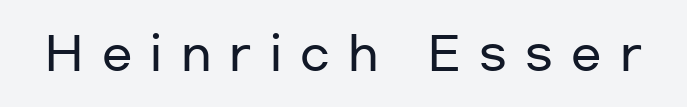
The image shows 45 px wide sans-serif type, upright; set unusually wide letter spacing (+0.41 em), not underlined; low stroke contrast and a medium x-height.
